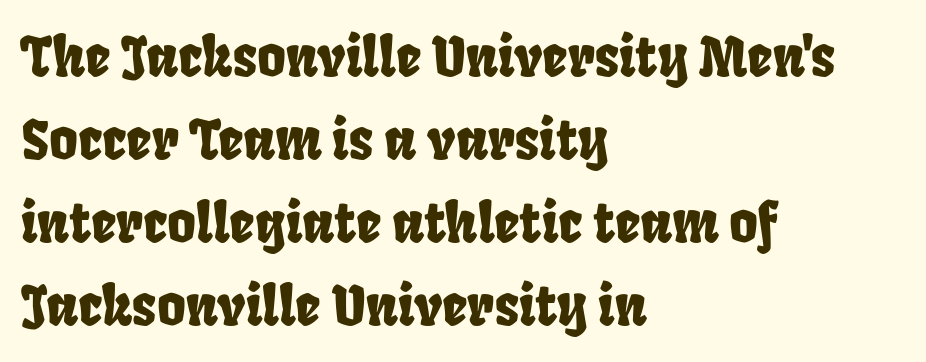
Q: Is the typeface a serif or a sans-serif typeface? A: Sans-serif.
Q: Is the text underlined? A: No.
Q: How is the paragraph aligned? A: Left-aligned.
Q: Is the spacing between letters normal or unusually wide? A: Normal.
Q: Is the spacing between lines tight, normal or loose? A: Normal.
Q: Width (condensed, normal, or wide)? A: Condensed.
Q: Stroke contrast? A: Low.
Q: x-height? A: Large.
Q: Monospaced? A: No.
